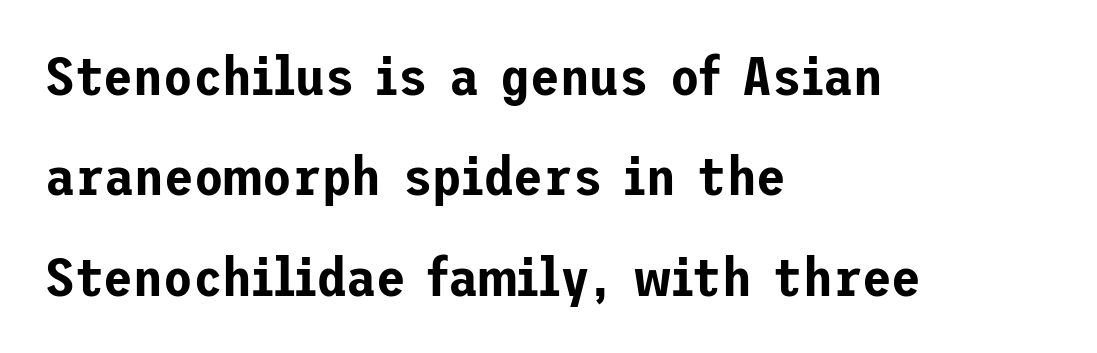
Designer's note — italics off, roman on. The compositor pushed each line to the left boundary. The gaps between neighbouring characters are ordinary and unremarkable. Plain, unruled lines of type. Observe the absence of serifs on each vertical stroke in this sample.
